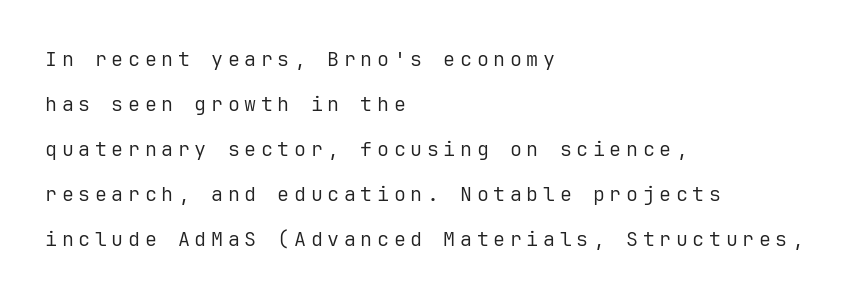
{"italic": "no", "bold": "no", "underline": "no", "align": "left", "line_spacing": "loose", "line_spacing_ratio": 2.25, "letter_spacing": "wide", "letter_spacing_em": 0.23, "glyph_px": 20}
